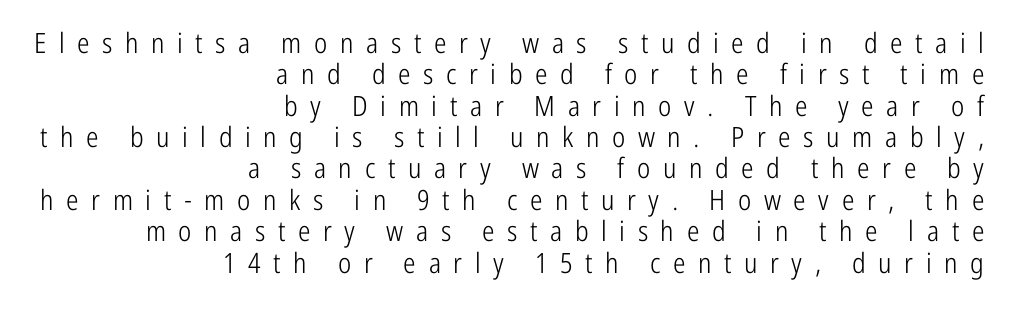
The face used here is proportionally spaced, like ordinary book or web type. Anything drawn beneath the words? Only blank space. The face looks like a standard text weight, possibly lighter. What's the leading like? Squeezed, with rows nearly overlapping. The characters display no serif detailing; their extremities are plain.
